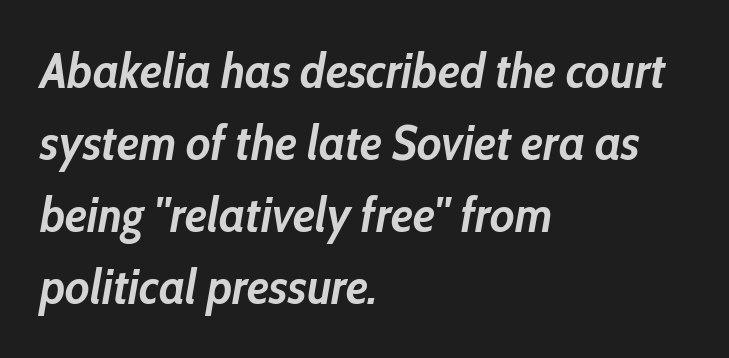
{"italic": "yes", "lean": "right", "slant_degrees": 10, "bold": "yes", "weight": "semibold", "width": "condensed", "stroke_contrast": "low", "x_height": "medium", "monospaced": "no", "underline": "no", "align": "left", "line_spacing": "normal", "line_spacing_ratio": 1.47, "letter_spacing": "normal", "letter_spacing_em": 0.0, "glyph_px": 49}
